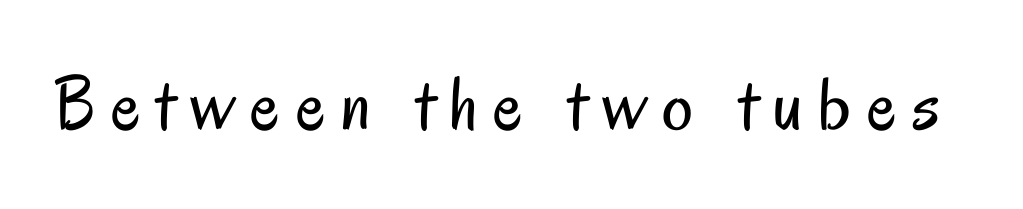
Stroke thickness stays within the range of a standard reading face or lighter. The specimen reads as upright at a glance. Has an underline been added? It has not. Proportional: the letters do not fall into vertical columns. Check where the strokes stop: nothing finishes them off — pure sans. The tracking jumps out immediately: characters are airy and widely separated.
